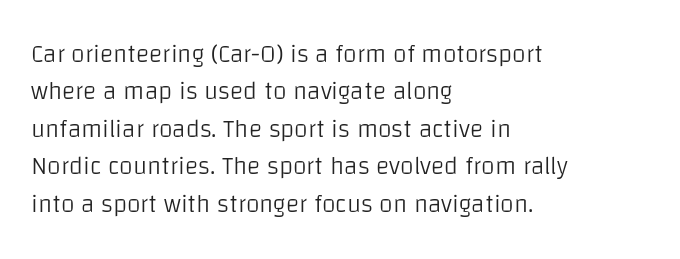
The image shows 25 px text type, upright; set left-aligned, normal line spacing (1.5x), normal letter spacing, not underlined.
